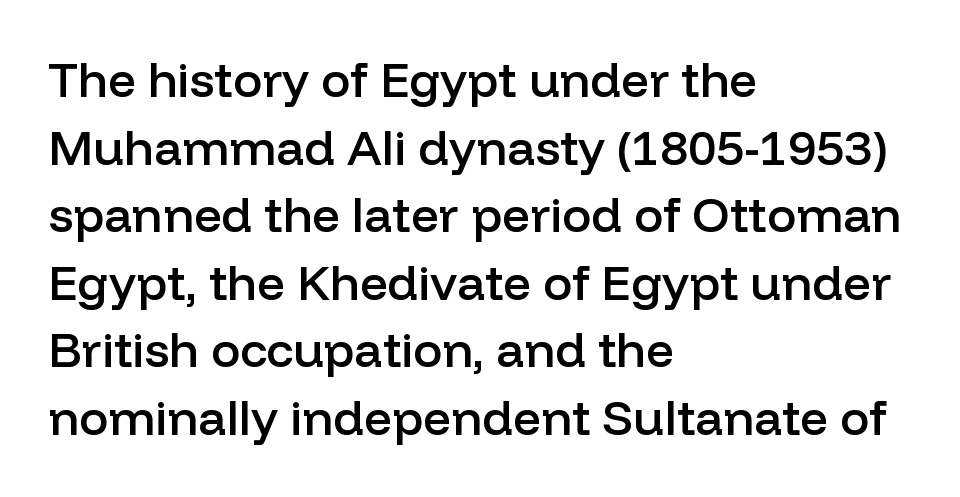
Q: Is the text bold? A: Semi-bold.
Q: Is the text italic (slanted)? A: No, it is upright.
Q: Is the typeface a serif or a sans-serif typeface? A: Sans-serif.
Q: Is the text underlined? A: No.
Q: How is the paragraph aligned? A: Left-aligned.
Q: Is the spacing between letters normal or unusually wide? A: Normal.
Q: Is the spacing between lines tight, normal or loose? A: Normal.
Q: Width (condensed, normal, or wide)? A: Normal.
Q: Stroke contrast? A: Low.
Q: x-height? A: Medium.
Q: Monospaced? A: No.
